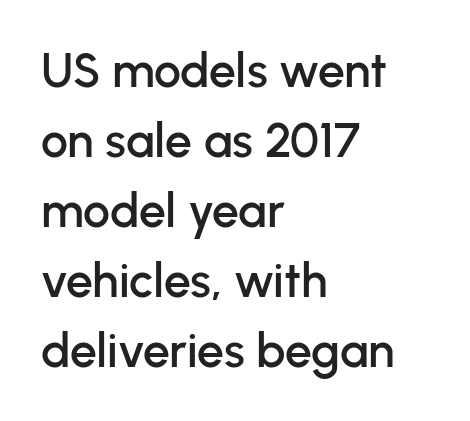
The image shows 48 px sans-serif type, upright; set left-aligned, normal line spacing (1.46x), normal letter spacing, not underlined; low stroke contrast and a medium x-height.
